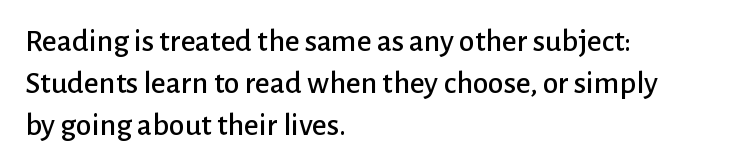
{"serif": "no", "italic": "no", "width": "normal", "stroke_contrast": "low", "x_height": "medium", "monospaced": "no", "underline": "no", "align": "left", "line_spacing": "normal", "line_spacing_ratio": 1.32, "letter_spacing": "normal", "letter_spacing_em": 0.0, "glyph_px": 32}
